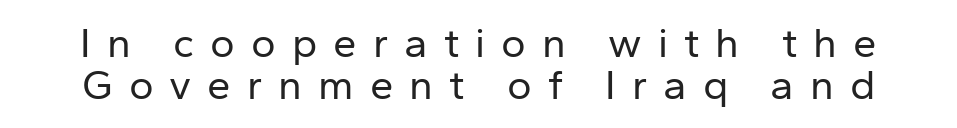
Counters stay open thanks to moderate or lighter strokes. Regarding leading, the lines here are crowded together. Proportional: the letters do not fall into vertical columns. Designer's note — italics off, roman on.
